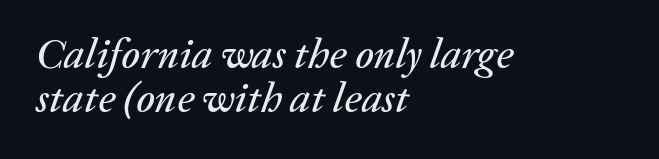
{"italic": "yes", "lean": "right", "slant_degrees": 20, "width": "normal", "stroke_contrast": "low", "x_height": "medium", "monospaced": "no", "underline": "no", "align": "left", "line_spacing": "tight", "line_spacing_ratio": 1.04, "letter_spacing": "normal", "letter_spacing_em": 0.0, "glyph_px": 42}
